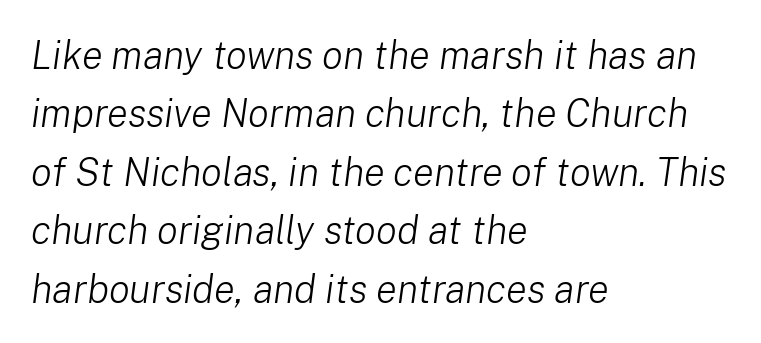
{"italic": "yes", "lean": "right", "slant_degrees": 8, "bold": "no", "weight": "light", "width": "normal", "stroke_contrast": "low", "x_height": "medium", "monospaced": "no", "underline": "no", "align": "left", "line_spacing": "normal", "line_spacing_ratio": 1.5, "letter_spacing": "normal", "letter_spacing_em": 0.0, "glyph_px": 39}
